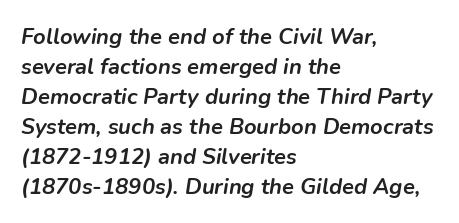
The image shows 22 px bold type, italic (leaning right); set left-aligned, normal line spacing (1.36x), normal letter spacing, not underlined.
